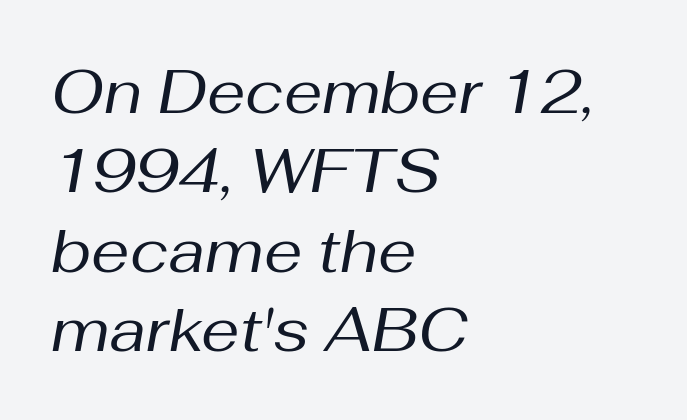
The image shows 61 px regular-weight type, italic (leaning right); set left-aligned, normal line spacing (1.3x), normal letter spacing, not underlined; medium stroke contrast and a medium x-height.
